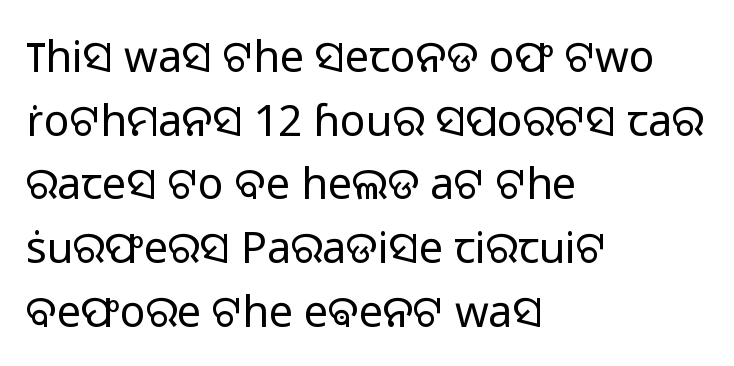
Layout note: lines flush left. Weight: not bold — regular or lighter. Characters follow at the spacing the type designer built in. Unmarked baselines from the first word to the last.
